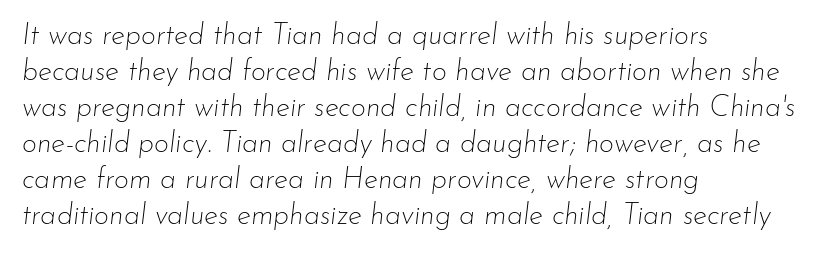
Think standard paragraph weight, or any step lighter than that. The rendering uses natural spacing where letterforms have individual widths. Glyph-to-glyph distance matches everyday printed text. Rule under the text: the space is simply empty. In CSS terms this would be text-align: left.
